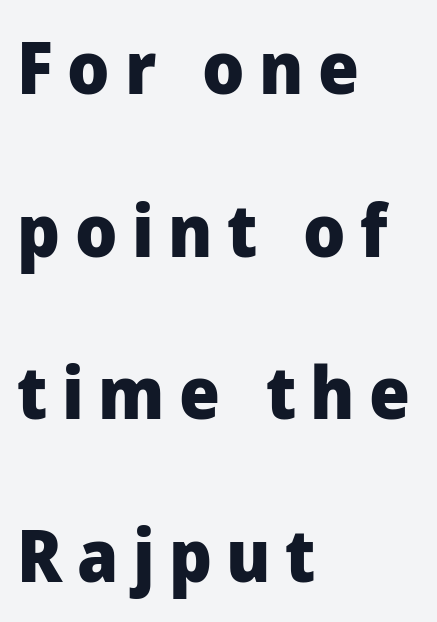
Q: Is the text bold? A: Yes.
Q: Is the text italic (slanted)? A: No, it is upright.
Q: Is the typeface a serif or a sans-serif typeface? A: Sans-serif.
Q: Is the text underlined? A: No.
Q: How is the paragraph aligned? A: Left-aligned.
Q: Is the spacing between letters normal or unusually wide? A: Unusually wide.
Q: Is the spacing between lines tight, normal or loose? A: Loose.
Q: Width (condensed, normal, or wide)? A: Normal.
Q: Stroke contrast? A: Low.
Q: x-height? A: Medium.
Q: Monospaced? A: No.
